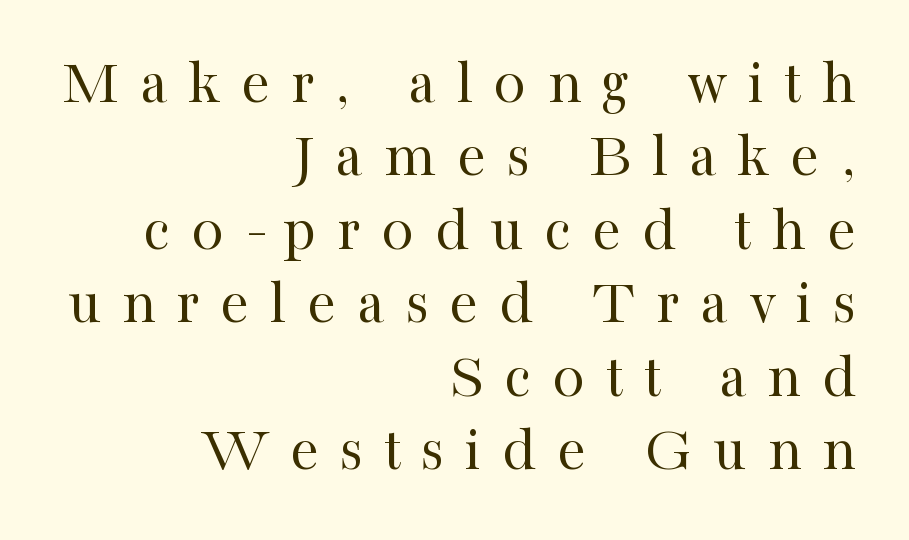
{"serif": "yes", "italic": "no", "bold": "no", "weight": "regular", "width": "normal", "stroke_contrast": "high", "x_height": "medium", "monospaced": "no", "underline": "no", "align": "right", "line_spacing": "tight", "line_spacing_ratio": 1.13, "letter_spacing": "wide", "letter_spacing_em": 0.32, "glyph_px": 65}
